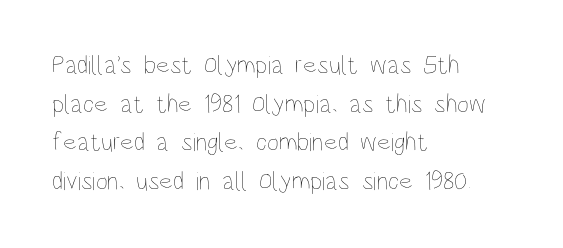
Posture: vertical. The weight tops out at a normal text grade. Words appear dense and cohesive because spacing is normal. If you drew a ruler down the left edge, every line would touch it. Line spacing here is normal. Underline: absent.
